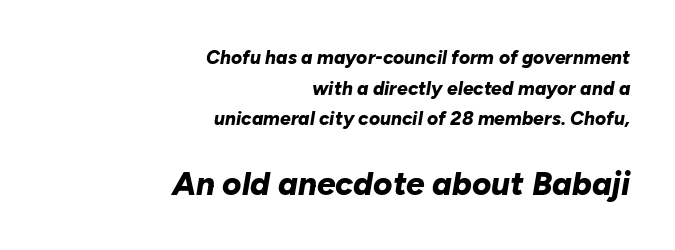
Q: Is the text bold? A: Yes.
Q: Is the text italic (slanted)? A: Yes, it leans right by about 10 degrees.
Q: Is the text underlined? A: No.
Q: How is the paragraph aligned? A: Right-aligned.
Q: Is the spacing between letters normal or unusually wide? A: Normal.
Q: Is the spacing between lines tight, normal or loose? A: Normal.
Q: Which block of text is set in a larger size, the first (top) or the second (bottom)? A: The second (bottom) one.
Q: Width (condensed, normal, or wide)? A: Normal.
Q: Stroke contrast? A: Low.
Q: x-height? A: Medium.
Q: Monospaced? A: No.
